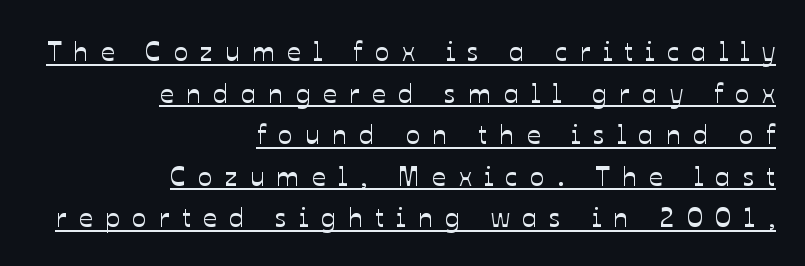
Right-aligned paragraph, ragged on the left. Students, observe the line beneath the letters — that is underlining. The rendering uses a moderate line-height, typical for paragraphs. The lettering holds an erect, upright posture throughout. Display-style spreading of the glyphs; the letterfit is very open.
